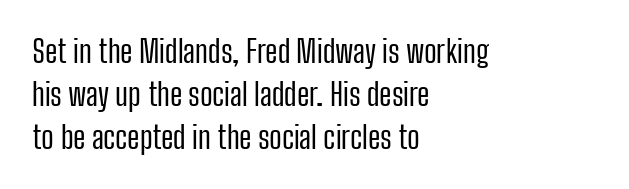
Q: Is the text bold? A: No.
Q: Is the text italic (slanted)? A: No, it is upright.
Q: Is the typeface a serif or a sans-serif typeface? A: Sans-serif.
Q: Is the text underlined? A: No.
Q: How is the paragraph aligned? A: Left-aligned.
Q: Is the spacing between letters normal or unusually wide? A: Normal.
Q: Is the spacing between lines tight, normal or loose? A: Normal.
Q: Width (condensed, normal, or wide)? A: Condensed.
Q: Stroke contrast? A: Low.
Q: x-height? A: Medium.
Q: Monospaced? A: No.
